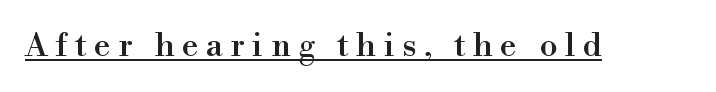
Q: Is the text italic (slanted)? A: No, it is upright.
Q: Is the typeface a serif or a sans-serif typeface? A: Serif.
Q: Is the text underlined? A: Yes.
Q: Is the spacing between letters normal or unusually wide? A: Unusually wide.
Q: Width (condensed, normal, or wide)? A: Normal.
Q: Stroke contrast? A: High.
Q: x-height? A: Small.
Q: Monospaced? A: No.
